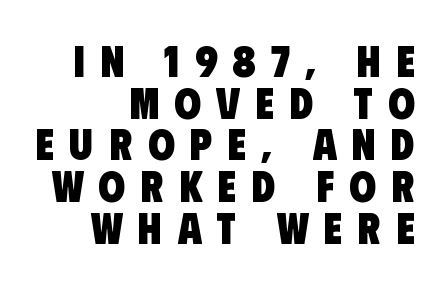
The words here are not underlined. What's the leading like? Squeezed, with rows nearly overlapping. Look at the bottom of the vertical strokes: they stop flat, with no serifs. The setting favours the right margin, as signatures and pull-quotes sometimes do.
